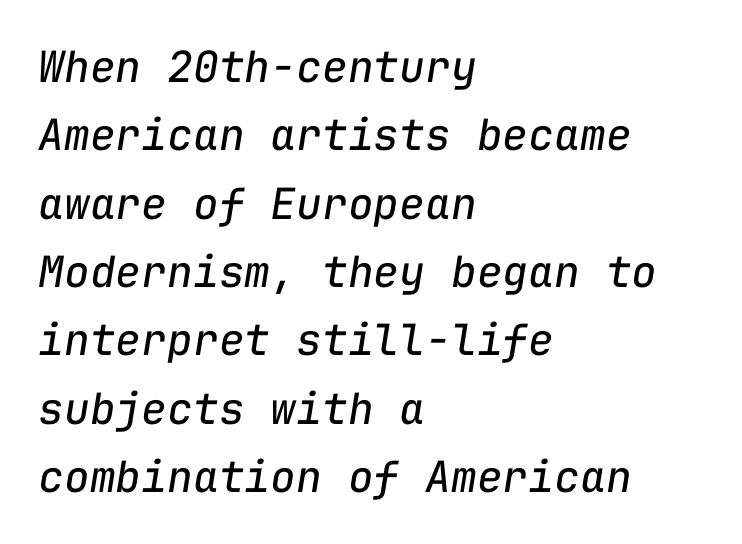
Q: Is the text bold? A: No.
Q: Is the text italic (slanted)? A: Yes, it leans right by about 9 degrees.
Q: Is the text underlined? A: No.
Q: How is the paragraph aligned? A: Left-aligned.
Q: Is the spacing between letters normal or unusually wide? A: Normal.
Q: Is the spacing between lines tight, normal or loose? A: Normal.
Q: Width (condensed, normal, or wide)? A: Normal.
Q: Stroke contrast? A: Low.
Q: x-height? A: Medium.
Q: Monospaced? A: Yes.
